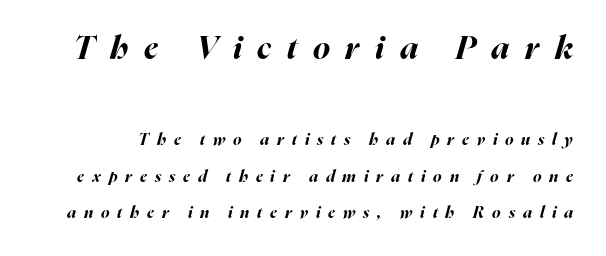
{"italic": "yes", "lean": "right", "slant_degrees": 16, "bold": "yes", "weight": "bold", "width": "normal", "stroke_contrast": "high", "x_height": "medium", "monospaced": "no", "underline": "no", "line_spacing": "loose", "line_spacing_ratio": 2.29, "letter_spacing": "wide", "letter_spacing_em": 0.49, "larger_block": "first", "size_ratio": 2.0, "glyph_px": 32}
